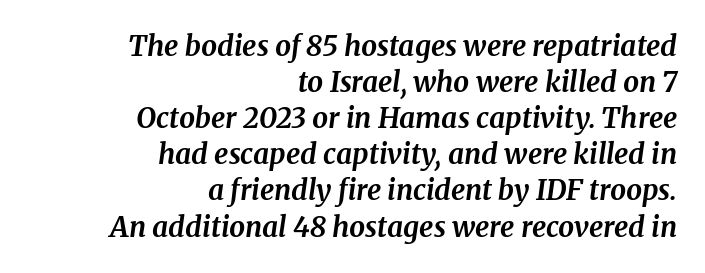
The image shows 28 px bold serif type, italic (leaning right); set right-aligned, normal line spacing (1.29x), normal letter spacing, not underlined; medium stroke contrast and a medium x-height.
